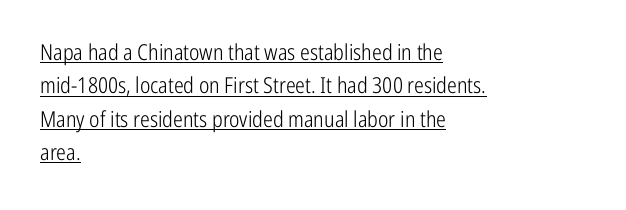
Characters remain perfectly vertical along every line. Is there an underline? Yes — a line sits under the letters. Each new line begins a customary step beneath the previous one. The setting favours the left margin, as ordinary paragraphs usually do. Nothing unusual about the tracking: characters are spaced as the font intends. The strokes are not fattened; the text isn't bold.
